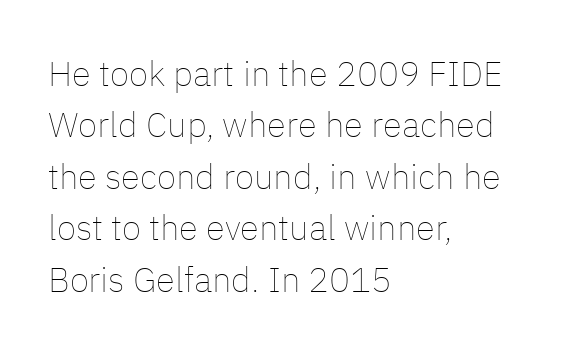
{"italic": "no", "bold": "no", "weight": "thin", "width": "normal", "stroke_contrast": "low", "x_height": "medium", "monospaced": "no", "underline": "no", "align": "left", "line_spacing": "normal", "line_spacing_ratio": 1.47, "letter_spacing": "normal", "letter_spacing_em": 0.0, "glyph_px": 35}
